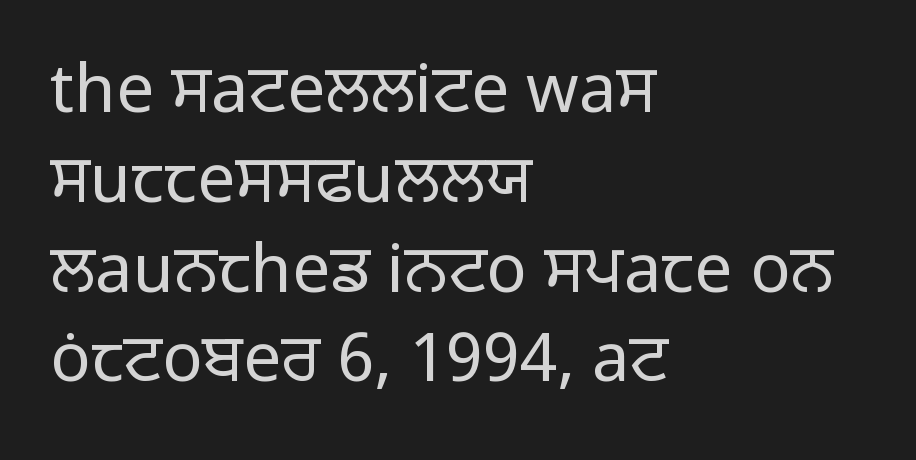
The image shows 67 px regular-weight sans-serif type, upright; set left-aligned, normal line spacing (1.34x), normal letter spacing, not underlined; low stroke contrast and a medium x-height.
